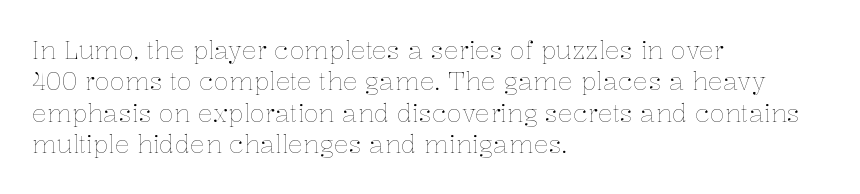
No letter is thick-stroked: the sample isn't bold. This is roman type, the default non-slanted kind. One glance says typical: line gaps are just what's usual. Plain, unruled lines of type. This sample is left-justified, so line endings fall wherever the words run out.
